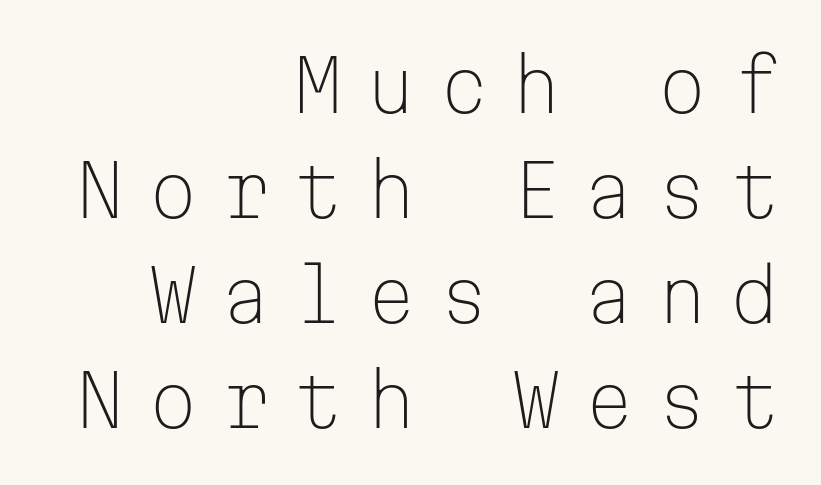
The image shows 72 px light sans-serif type, upright, monospaced; set right-aligned, normal line spacing (1.46x), unusually wide letter spacing (+0.31 em), not underlined; low stroke contrast and a medium x-height.
